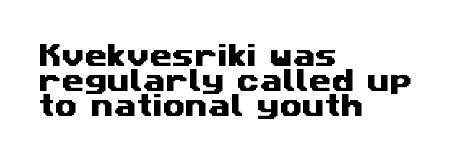
The image shows 26 px text type; set left-aligned, tight line spacing (0.96x), normal letter spacing, not underlined.
